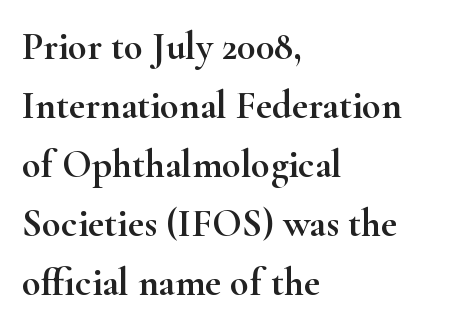
Q: Is the text italic (slanted)? A: No, it is upright.
Q: Is the typeface a serif or a sans-serif typeface? A: Serif.
Q: Is the text underlined? A: No.
Q: How is the paragraph aligned? A: Left-aligned.
Q: Is the spacing between letters normal or unusually wide? A: Normal.
Q: Is the spacing between lines tight, normal or loose? A: Normal.
Q: Width (condensed, normal, or wide)? A: Wide.
Q: Stroke contrast? A: High.
Q: x-height? A: Small.
Q: Monospaced? A: No.
